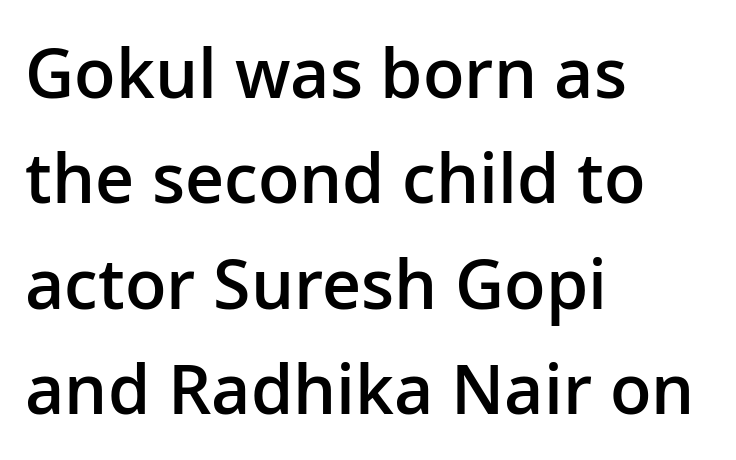
The image shows 68 px semibold sans-serif type, upright; set left-aligned, normal line spacing (1.55x), normal letter spacing, not underlined; low stroke contrast and a medium x-height.
